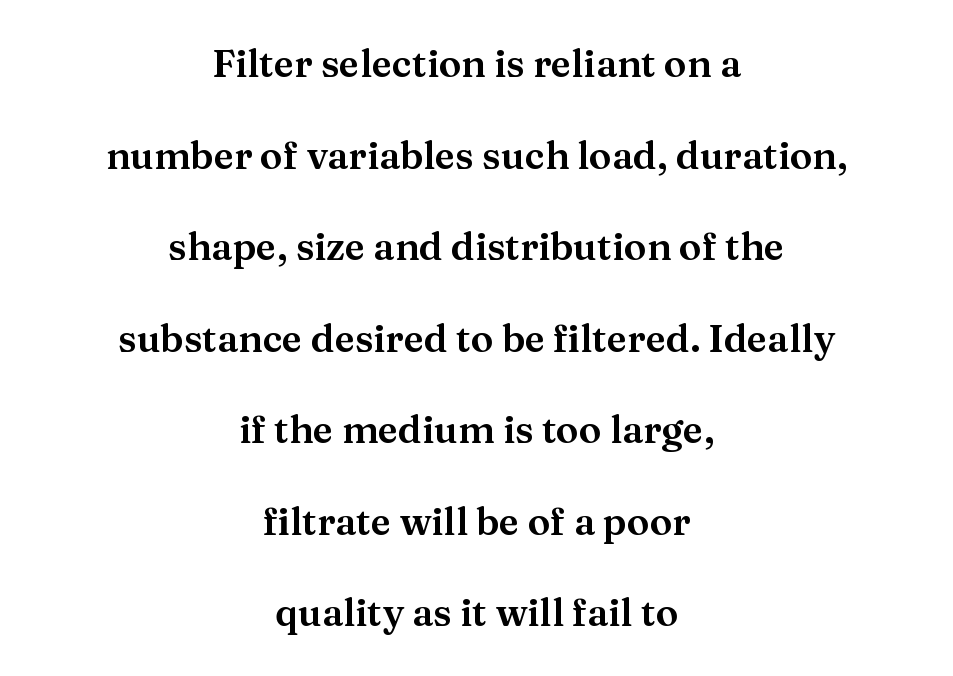
The image shows 38 px serif type, upright; set centered, loose line spacing (2.41x), normal letter spacing, not underlined; medium stroke contrast and a medium x-height.
